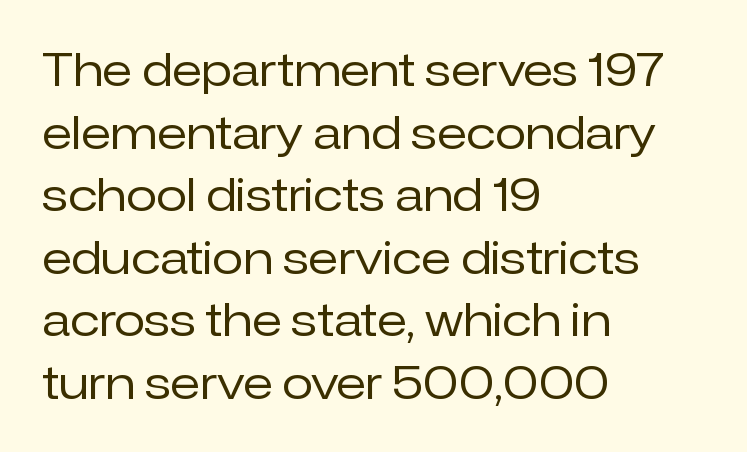
If you drew a line through each stem, it would be perfectly vertical. The tracking reads as untouched default to a designer's eye. Each stroke keeps to a modest, everyday thickness or less. The rendering uses natural spacing where letterforms have individual widths. The glyphs in this specimen are sans serif.
